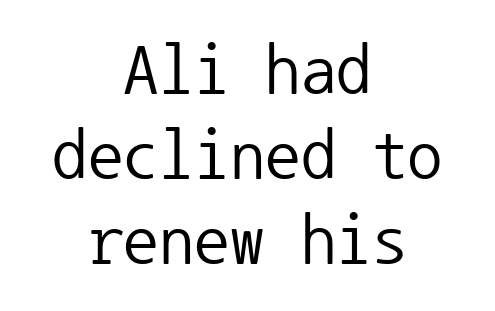
{"serif": "no", "italic": "no", "bold": "no", "weight": "regular", "width": "normal", "stroke_contrast": "low", "x_height": "medium", "monospaced": "yes", "underline": "no", "align": "center", "line_spacing_ratio": 1.2, "letter_spacing": "normal", "letter_spacing_em": 0.0, "glyph_px": 71}
